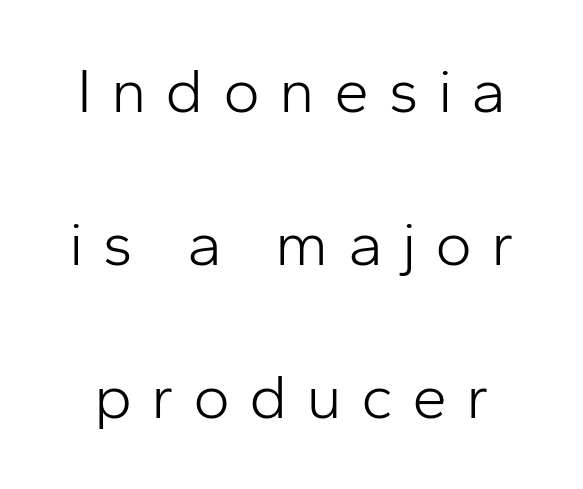
What's the leading like? Stretched, with rows far apart. Is this a heavy cut? Hardly; it is regular or lighter. The glyphs in this specimen are sans serif. Note the varied advance widths — an 'i' is clearly narrower than an 'm'. The horizontal fit of the characters is loose and conspicuously gappy. Unmarked baselines from the first word to the last.
